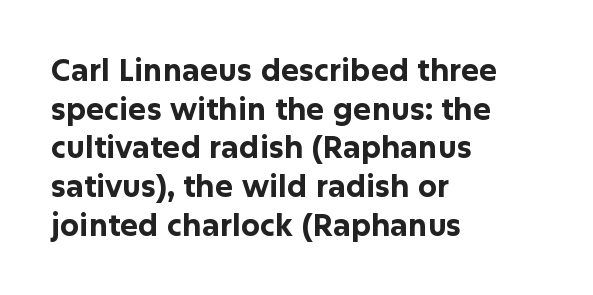
Q: Is the text bold? A: Yes.
Q: Is the text italic (slanted)? A: No, it is upright.
Q: Is the typeface a serif or a sans-serif typeface? A: Sans-serif.
Q: Is the text underlined? A: No.
Q: How is the paragraph aligned? A: Left-aligned.
Q: Is the spacing between letters normal or unusually wide? A: Normal.
Q: Is the spacing between lines tight, normal or loose? A: Normal.
Q: Width (condensed, normal, or wide)? A: Normal.
Q: Stroke contrast? A: Low.
Q: x-height? A: Medium.
Q: Monospaced? A: No.
